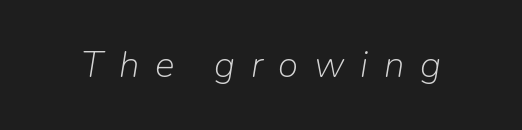
This is not heavy type; no bold has been used. The glyphs are unaccompanied by any horizontal stroke below them. The typography opts for an oblique posture over an upright one. You could only call the tracking loose — the letters float apart.
